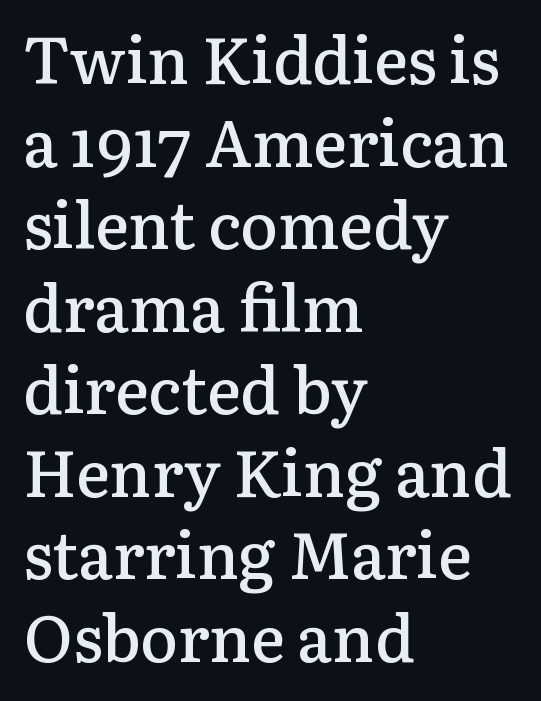
{"serif": "yes", "italic": "no", "bold": "semi", "weight": "semibold", "width": "normal", "stroke_contrast": "low", "x_height": "medium", "monospaced": "no", "underline": "no", "align": "left", "line_spacing": "normal", "line_spacing_ratio": 1.29, "letter_spacing": "normal", "letter_spacing_em": 0.0, "glyph_px": 64}
